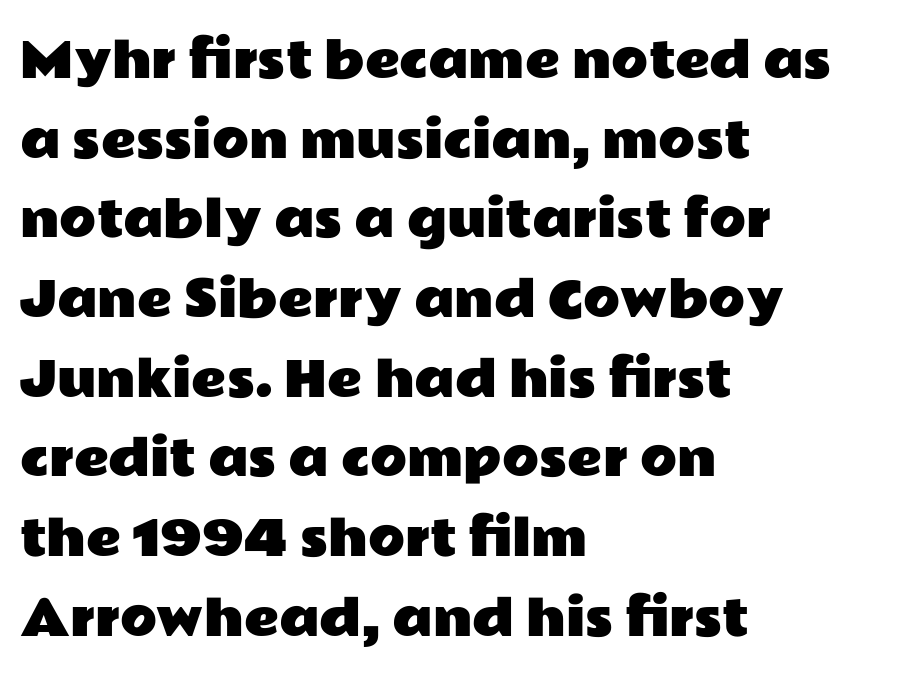
The designer left line spacing at the default. The lines in this sample share a left origin and differ only in where they stop. These lines were composed using upright roman letters. Any mark beneath the type? The region is blank. The rendering uses natural spacing where letterforms have individual widths.
